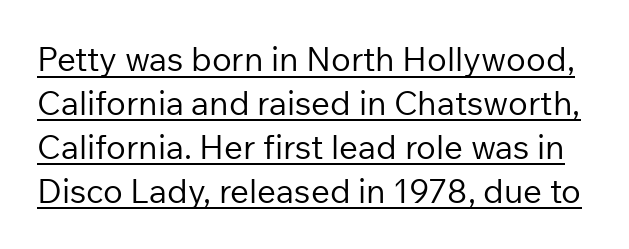
The image shows 33 px regular-weight sans-serif type, upright; set normal line spacing (1.33x), normal letter spacing, underlined; low stroke contrast and a medium x-height.
